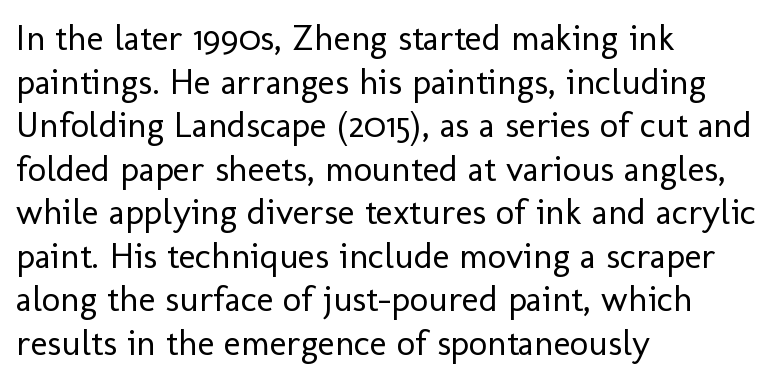
Q: Is the text bold? A: No.
Q: Is the text italic (slanted)? A: No, it is upright.
Q: Is the typeface a serif or a sans-serif typeface? A: Sans-serif.
Q: Is the text underlined? A: No.
Q: How is the paragraph aligned? A: Left-aligned.
Q: Is the spacing between letters normal or unusually wide? A: Normal.
Q: Width (condensed, normal, or wide)? A: Normal.
Q: Stroke contrast? A: Low.
Q: x-height? A: Medium.
Q: Monospaced? A: No.
